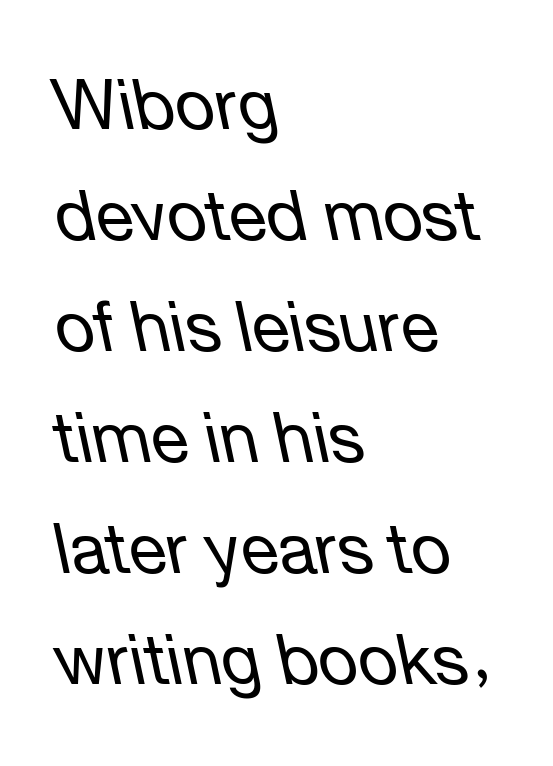
Do the characters align in a grid? No, the font is proportional. These lines keep a tight, regular rhythm from letter to letter. Plain, unruled lines of type. Italic: yes, the glyphs are oblique.
